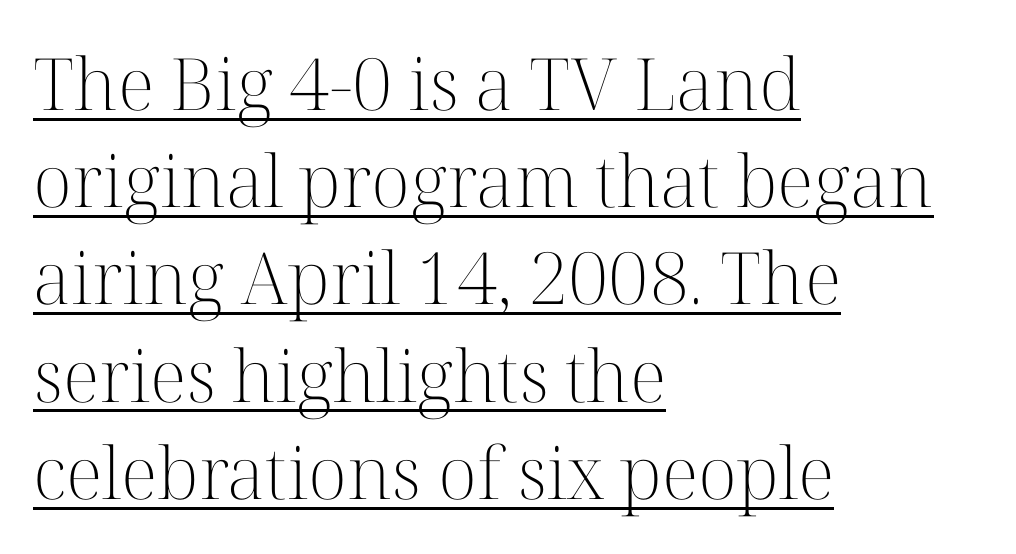
The image shows 72 px light serif type, upright; set left-aligned, normal line spacing (1.35x), normal letter spacing, underlined; high stroke contrast and a medium x-height.
